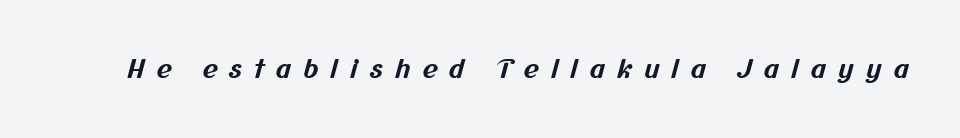
The horizontal fit of the characters is loose and conspicuously gappy. Check under the words: just untouched page. The letters are bold, with thick, heavy strokes.
